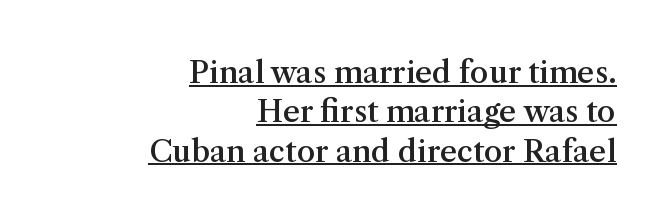
Horizontal alignment here is rightward, an uncommon choice for prose. The letters advance in unequal steps, a hallmark of proportional type. Honestly, the letter spacing is just normal — you wouldn't notice it. The rendering uses a semibold face; strokes are thickened but not to full bold.
